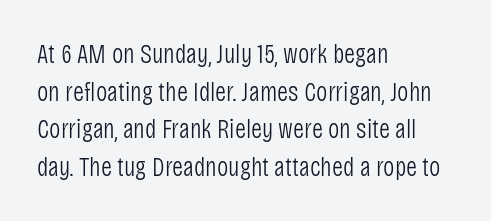
Q: Is the text bold? A: No.
Q: Is the text italic (slanted)? A: No, it is upright.
Q: Is the text underlined? A: No.
Q: How is the paragraph aligned? A: Left-aligned.
Q: Is the spacing between letters normal or unusually wide? A: Normal.
Q: Is the spacing between lines tight, normal or loose? A: Normal.
